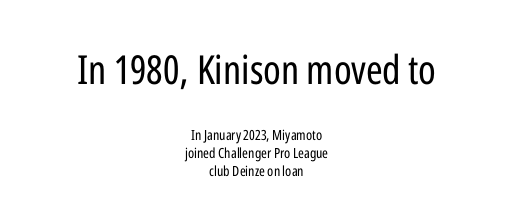
{"serif": "no", "italic": "no", "bold": "no", "weight": "regular", "width": "condensed", "stroke_contrast": "low", "x_height": "medium", "monospaced": "no", "underline": "no", "align": "center", "line_spacing": "normal", "line_spacing_ratio": 1.3, "letter_spacing": "normal", "letter_spacing_em": 0.0, "larger_block": "first", "size_ratio": 2.86, "glyph_px": 40}
